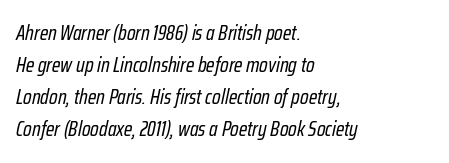
{"italic": "yes", "lean": "right", "slant_degrees": 12, "bold": "no", "underline": "no", "align": "left", "line_spacing": "normal", "line_spacing_ratio": 1.53, "letter_spacing": "normal", "letter_spacing_em": 0.0, "glyph_px": 21}
